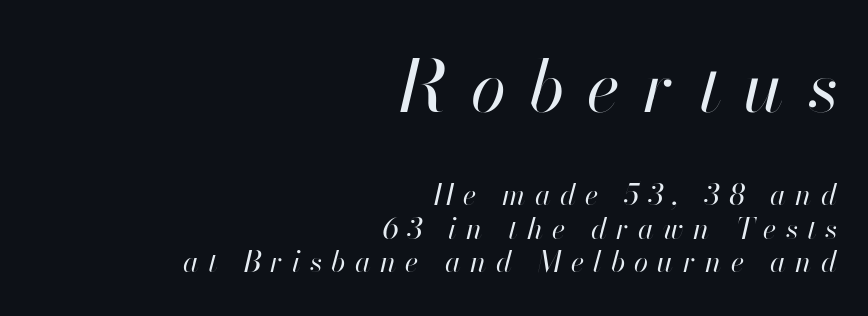
{"italic": "yes", "lean": "right", "slant_degrees": 13, "bold": "no", "weight": "regular", "width": "normal", "stroke_contrast": "high", "x_height": "small", "monospaced": "no", "underline": "no", "align": "right", "line_spacing_ratio": 1.16, "letter_spacing": "wide", "letter_spacing_em": 0.32, "larger_block": "first", "size_ratio": 2.48, "glyph_px": 72}
